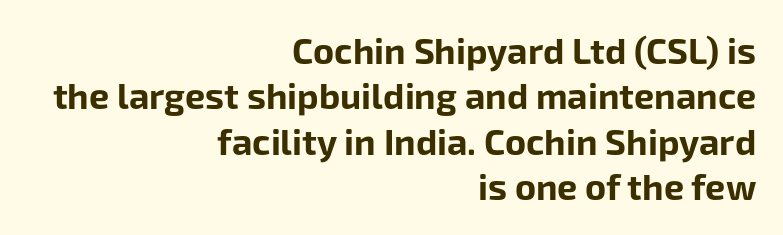
The space between consecutive lines is moderate. What stands out about the letter spacing? Nothing — it is the standard amount. This rendering uses right alignment, leaving the left contour irregular. Descenders are the only things crossing below the line. This is the regular roman posture of the typeface. Here the designer chose a conventional face with non-uniform glyph widths.
